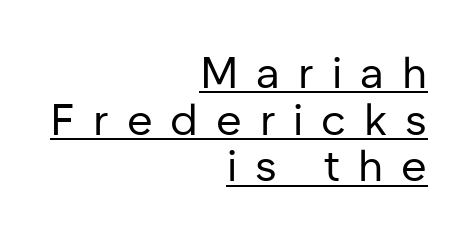
The image shows 44 px regular-weight sans-serif type, upright; set right-aligned, tight line spacing (1.06x), unusually wide letter spacing (+0.41 em), underlined; low stroke contrast and a medium x-height.
